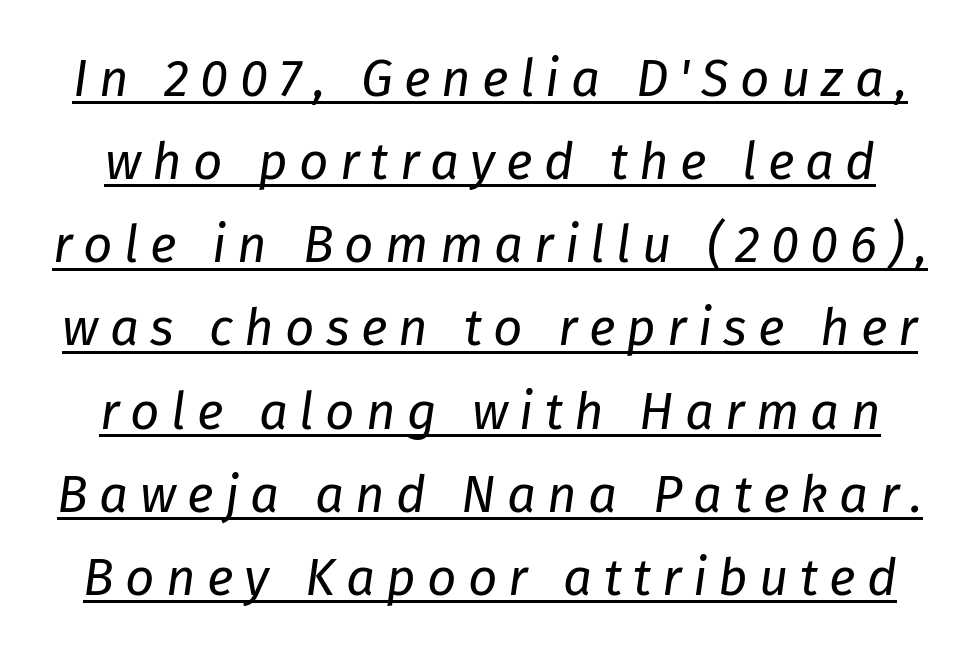
{"italic": "yes", "lean": "right", "slant_degrees": 8, "bold": "no", "weight": "regular", "width": "normal", "stroke_contrast": "low", "x_height": "medium", "monospaced": "no", "underline": "yes", "line_spacing": "normal", "line_spacing_ratio": 1.63, "letter_spacing": "wide", "letter_spacing_em": 0.22, "glyph_px": 51}
